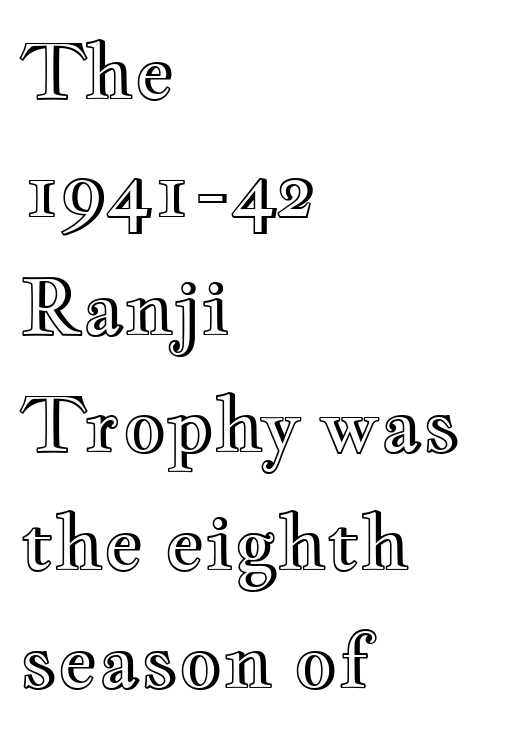
The image shows 76 px wide type, upright; set left-aligned, normal line spacing (1.55x), normal letter spacing, not underlined; a small x-height.
